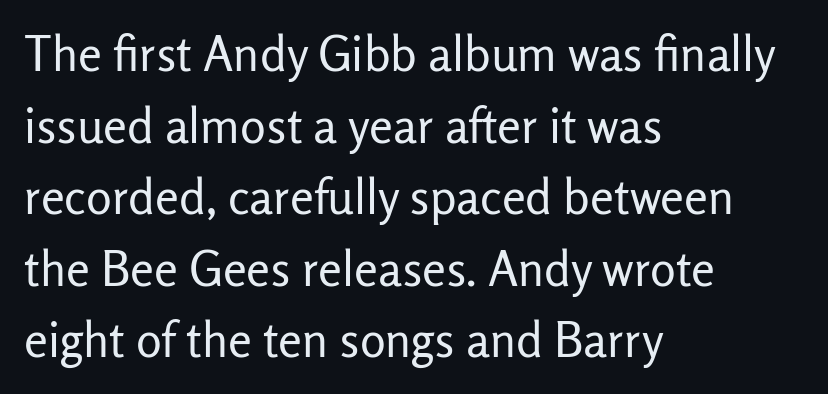
The image shows 48 px regular-weight sans-serif type, upright; set left-aligned, normal line spacing (1.49x), normal letter spacing, not underlined; low stroke contrast and a medium x-height.
